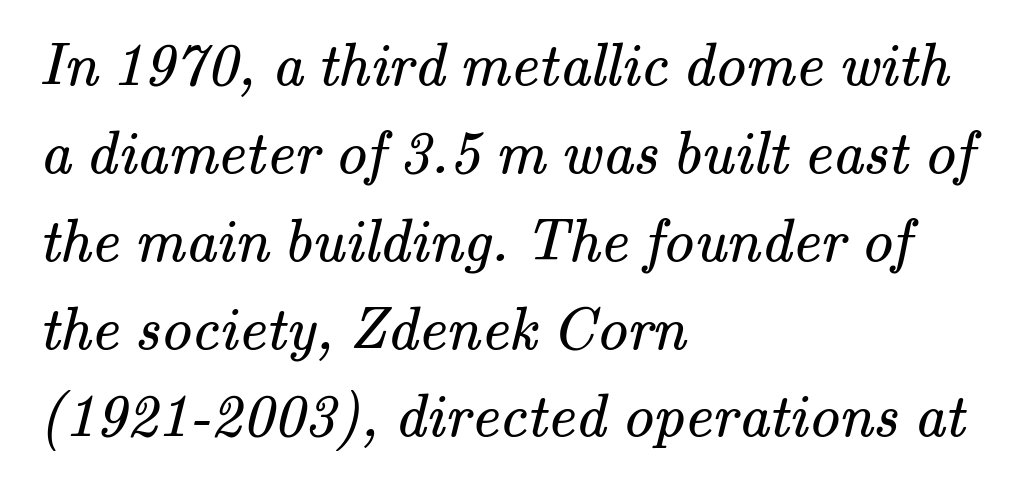
The rendering uses a moderate line-height, typical for paragraphs. Looks like regular typesetting: each glyph gets only the width it needs. Caption: standard tracking, unaltered. Old-style or modern, the face here clearly has serifs.
